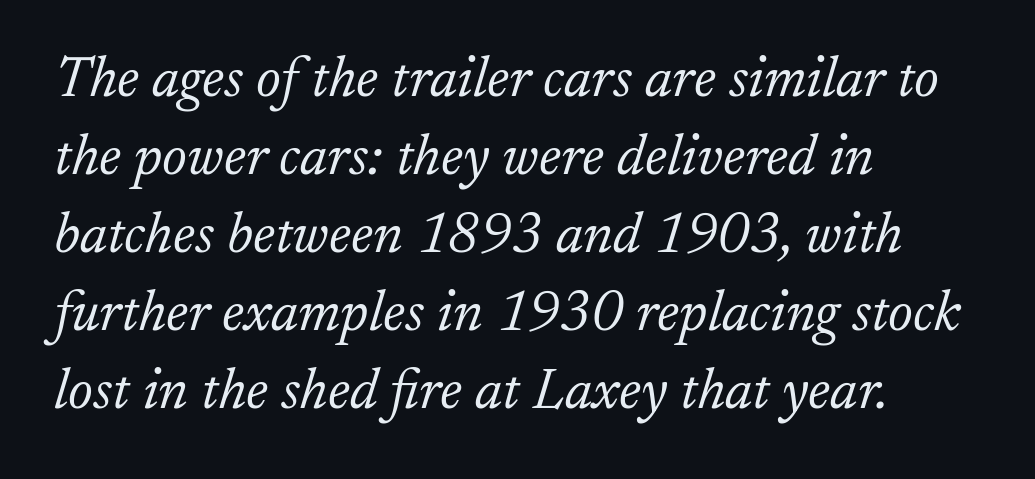
Quick note: interline space is typical. The string is rendered with underlining switched off. Honestly, the letter spacing is just normal — you wouldn't notice it. Look at the bottom of the vertical strokes: they flare into serifs here.
